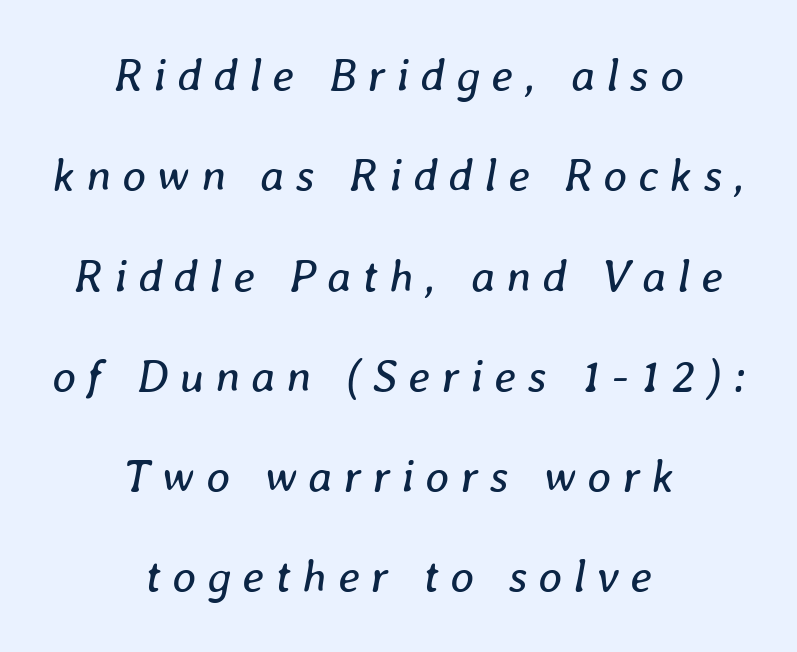
Horizontal alignment here is central, giving a formal, balanced look. The rendering uses natural spacing where letterforms have individual widths. Looking at the ascenders, they clearly lean. Underline: absent. Students, observe: this is what heavily led, spacious text looks like.
